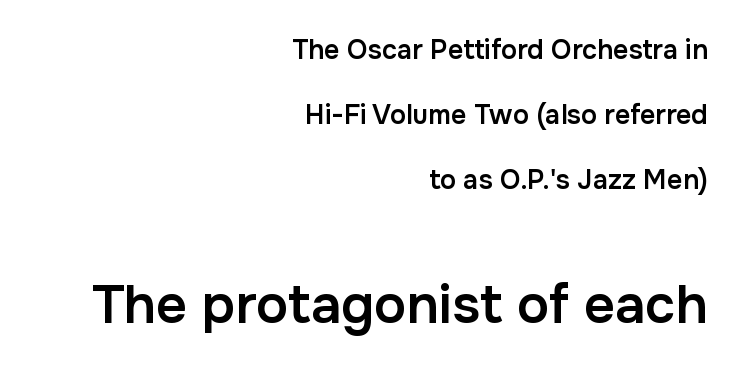
Q: Is the text bold? A: Semi-bold.
Q: Is the text italic (slanted)? A: No, it is upright.
Q: Is the typeface a serif or a sans-serif typeface? A: Sans-serif.
Q: Is the text underlined? A: No.
Q: How is the paragraph aligned? A: Right-aligned.
Q: Is the spacing between letters normal or unusually wide? A: Normal.
Q: Is the spacing between lines tight, normal or loose? A: Loose.
Q: Which block of text is set in a larger size, the first (top) or the second (bottom)? A: The second (bottom) one.
Q: Width (condensed, normal, or wide)? A: Normal.
Q: Stroke contrast? A: Low.
Q: x-height? A: Medium.
Q: Monospaced? A: No.
